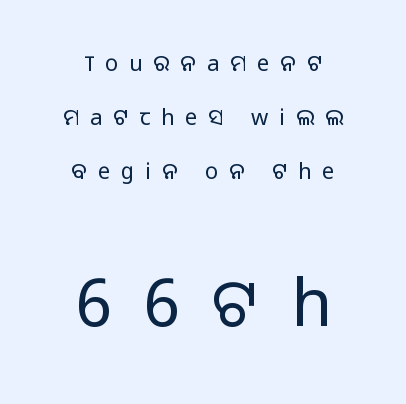
{"serif": "no", "italic": "no", "bold": "no", "weight": "light", "width": "normal", "stroke_contrast": "low", "x_height": "medium", "monospaced": "no", "underline": "no", "align": "center", "line_spacing": "loose", "line_spacing_ratio": 2.46, "letter_spacing": "wide", "letter_spacing_em": 0.49, "larger_block": "second", "size_ratio": 3.0, "glyph_px": 66}
